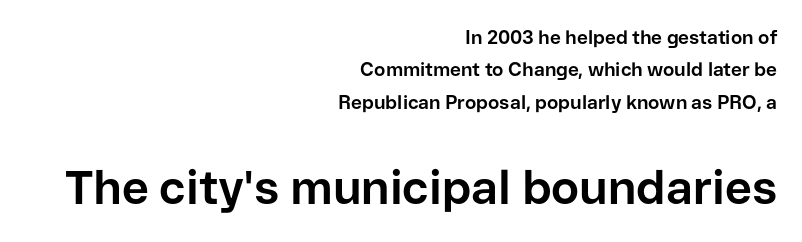
This is heavy type, rendered in bold. Nothing unusual about the tracking: characters are spaced as the font intends. Every stem runs plumb, perpendicular to the baseline. The emphasis by scale lands on block number two, below. Normally led — the rows are evenly, conventionally spaced. Proportional: the letters do not fall into vertical columns.
